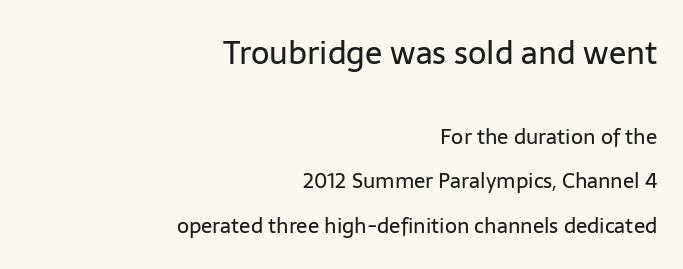
The image shows 32 px regular-weight sans-serif type, upright; set right-aligned, loose line spacing (2.11x), normal letter spacing, not underlined; the first (top) block is 1.52x larger; low stroke contrast and a medium x-height.
